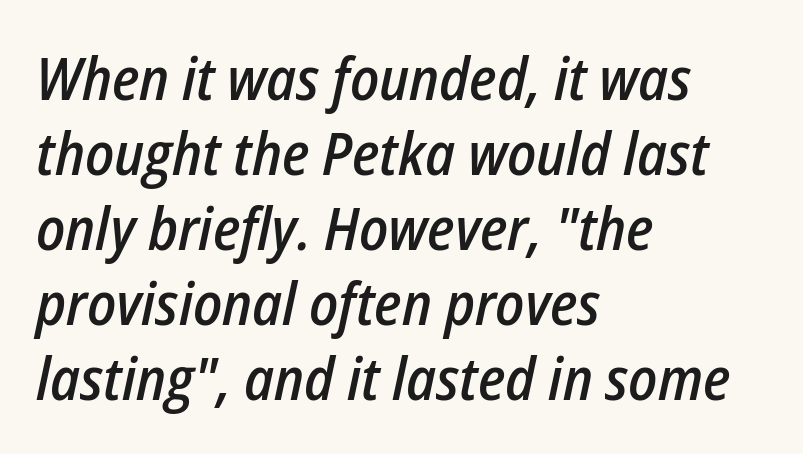
Plain, unruled lines of type. Leading: standard. The face used here is rendered with its standard letterfit. These lines were composed using italics. Looks like regular typesetting: each glyph gets only the width it needs.
